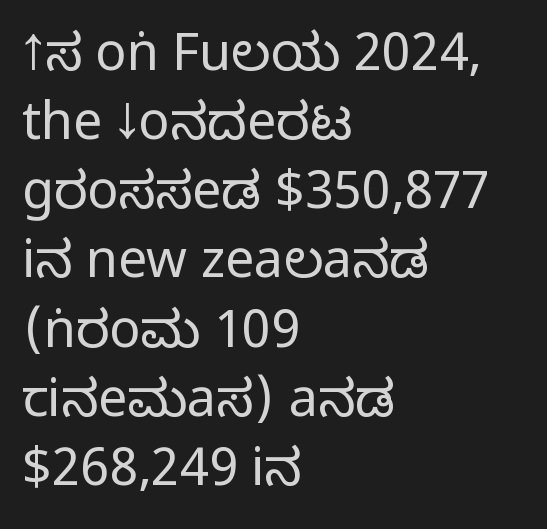
{"serif": "no", "italic": "no", "bold": "no", "weight": "regular", "width": "condensed", "stroke_contrast": "low", "x_height": "large", "monospaced": "no", "underline": "no", "align": "left", "line_spacing": "normal", "line_spacing_ratio": 1.33, "letter_spacing": "normal", "letter_spacing_em": 0.0, "glyph_px": 52}
